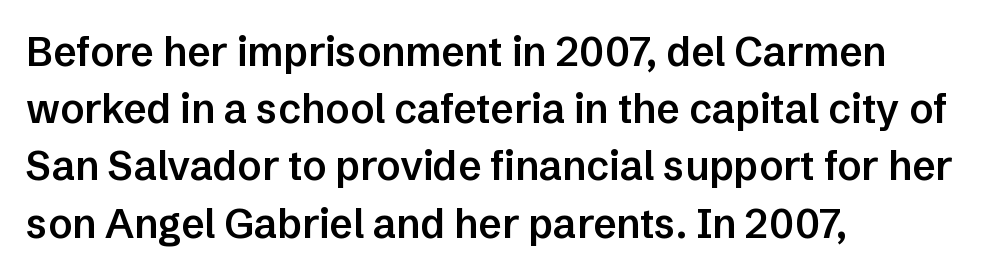
This is moderately heavy type, rendered in semibold. Check the space under the baseline: it is left empty. These lines are rendered in a variable-pitch font. A typesetter would call this zero additional tracking. If you drew a ruler down the left edge, every line would touch it.
